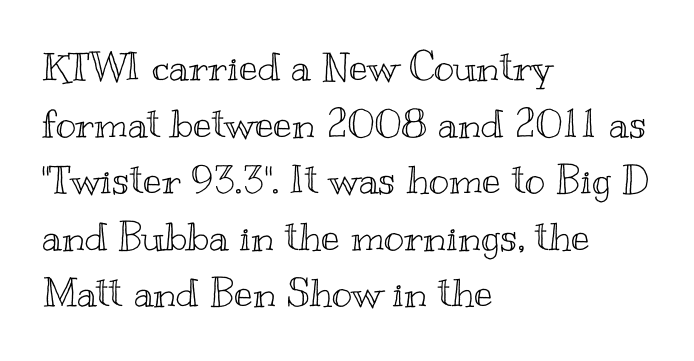
{"italic": "no", "width": "wide", "x_height": "small", "monospaced": "no", "underline": "no", "align": "left", "line_spacing": "normal", "line_spacing_ratio": 1.45, "letter_spacing": "normal", "letter_spacing_em": 0.0, "glyph_px": 39}
